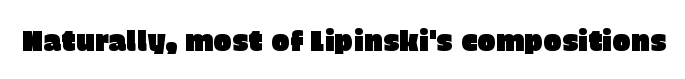
Glyph-to-glyph distance matches everyday printed text. Character widths vary here, with narrow letters taking less room than wide ones. Serif or sans? Sans — the stroke terminals are bare. Type without underlining. A typesetter would mark this as roman, not italic.
